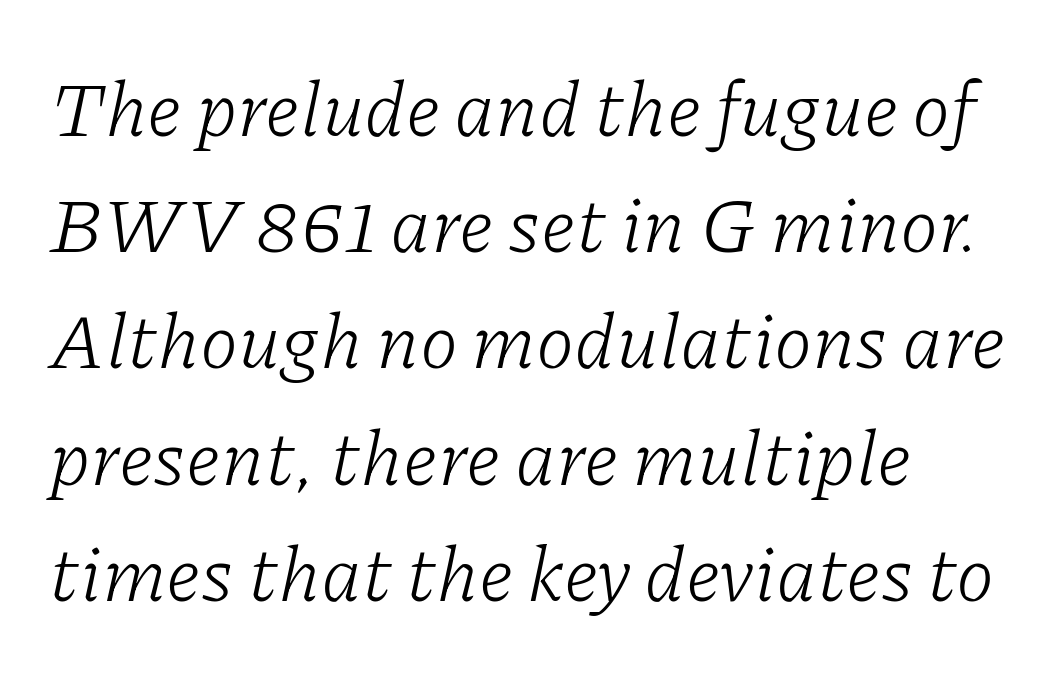
The image shows 78 px light serif type, italic (leaning right); set left-aligned, normal line spacing (1.49x), normal letter spacing, not underlined; low stroke contrast and a medium x-height.
